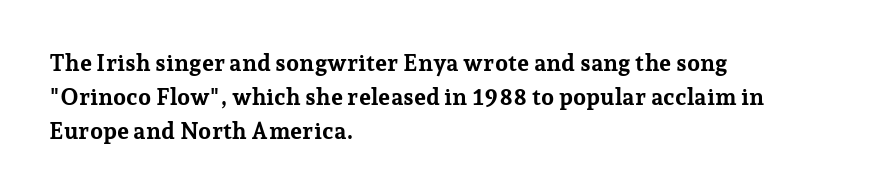
The image shows 23 px bold type, upright; set left-aligned, normal line spacing (1.48x), normal letter spacing, not underlined.
